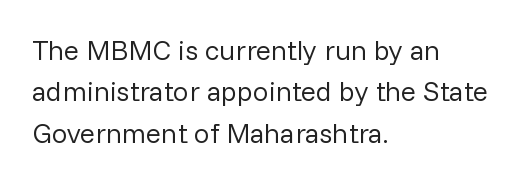
{"serif": "no", "italic": "no", "bold": "no", "weight": "regular", "width": "normal", "stroke_contrast": "low", "x_height": "medium", "monospaced": "no", "underline": "no", "align": "left", "line_spacing": "normal", "line_spacing_ratio": 1.48, "letter_spacing": "normal", "letter_spacing_em": 0.0, "glyph_px": 28}
